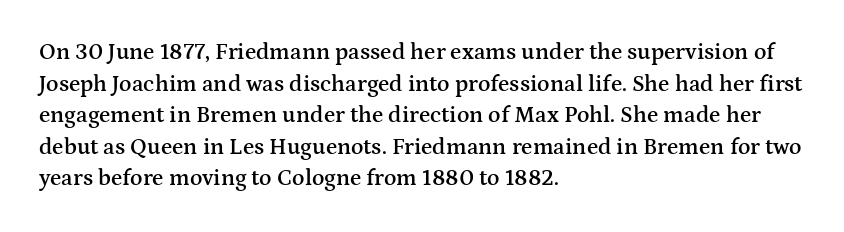
Ordinary non-slanted type is in use. This sample is left-justified, so line endings fall wherever the words run out. The letters sit at their default tracking, neither squeezed nor spread. Descenders are the only things crossing below the line.
